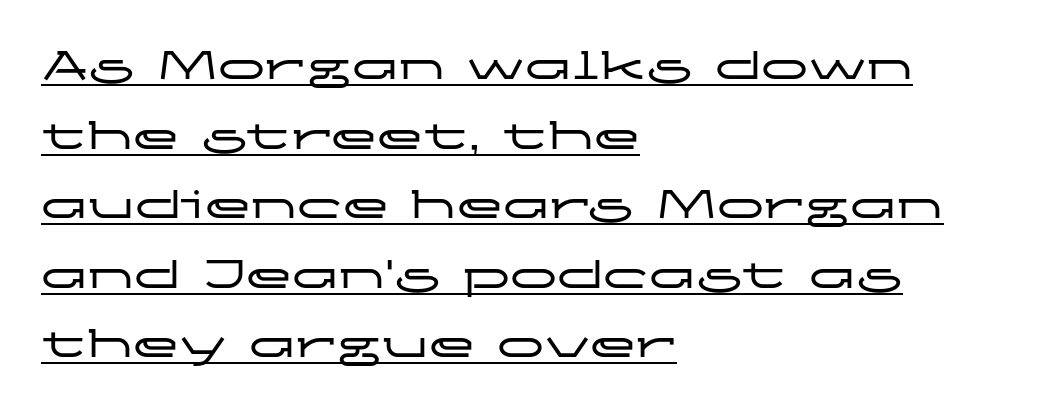
The image shows 47 px wide sans-serif type, upright; set left-aligned, normal line spacing (1.48x), normal letter spacing, underlined; low stroke contrast and a medium x-height.
